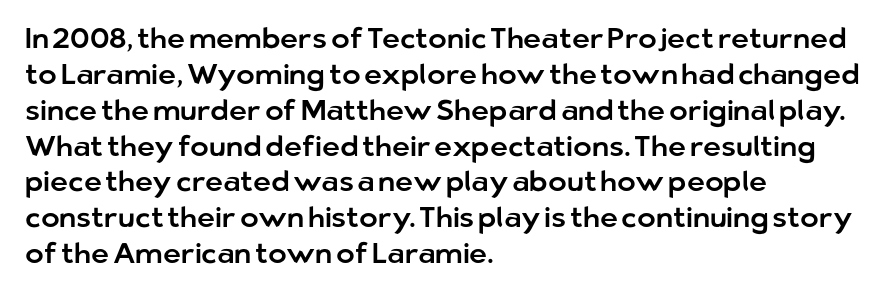
Nobody drew a line under any word here. Think of a printed novel: that variable character pitch is what you see here. Each line starts at the same left margin while the right side varies. What's the leading like? Ordinary, nothing unusual.
